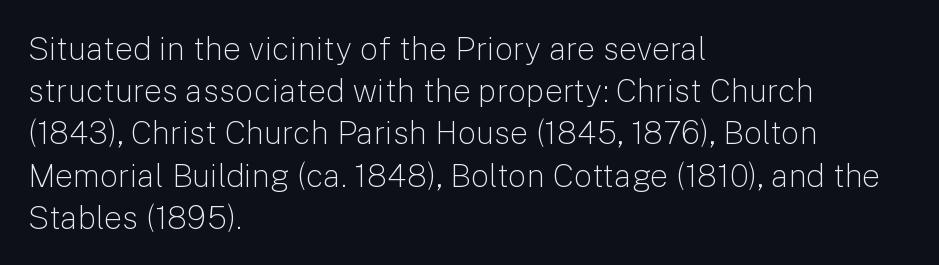
Q: Is the text bold? A: No.
Q: Is the text italic (slanted)? A: No, it is upright.
Q: Is the typeface a serif or a sans-serif typeface? A: Sans-serif.
Q: Is the text underlined? A: No.
Q: How is the paragraph aligned? A: Left-aligned.
Q: Is the spacing between letters normal or unusually wide? A: Normal.
Q: Is the spacing between lines tight, normal or loose? A: Normal.
Q: Width (condensed, normal, or wide)? A: Normal.
Q: Stroke contrast? A: Low.
Q: x-height? A: Medium.
Q: Monospaced? A: No.
